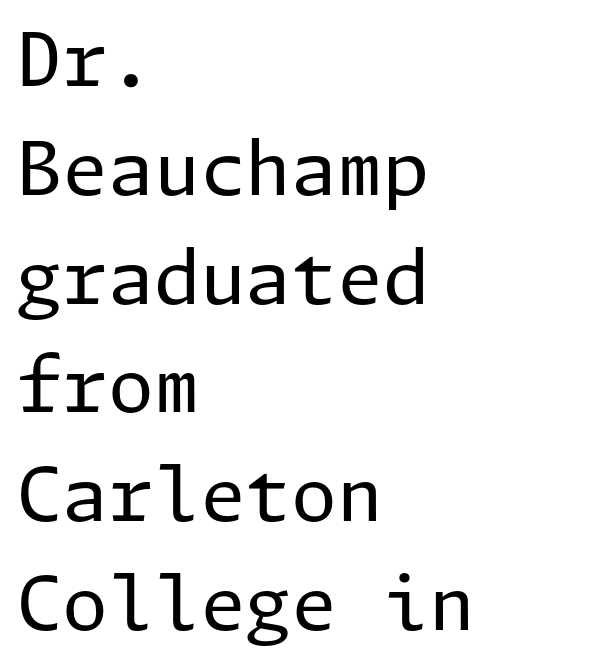
Q: Is the text bold? A: No.
Q: Is the text italic (slanted)? A: No, it is upright.
Q: Is the typeface a serif or a sans-serif typeface? A: Sans-serif.
Q: Is the text underlined? A: No.
Q: How is the paragraph aligned? A: Left-aligned.
Q: Is the spacing between letters normal or unusually wide? A: Normal.
Q: Is the spacing between lines tight, normal or loose? A: Normal.
Q: Width (condensed, normal, or wide)? A: Normal.
Q: Stroke contrast? A: Low.
Q: x-height? A: Medium.
